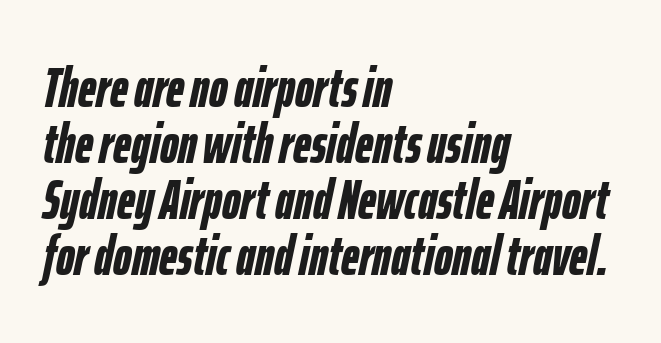
Heavy-handed strokes throughout: this text is bold. These lines keep a tight, regular rhythm from letter to letter. The rag falls on the right side of this text block. Reading down the column, the eye jumps only a short way to each next line.
